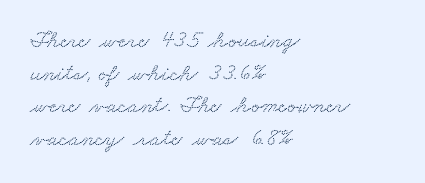
{"underline": "no", "align": "left", "line_spacing": "normal", "line_spacing_ratio": 1.36, "letter_spacing": "normal", "letter_spacing_em": 0.0, "glyph_px": 24}
